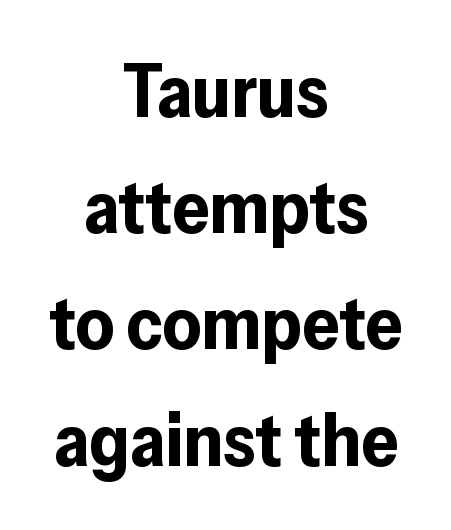
You could not count columns in this text — the font is proportionally spaced. Line spacing here is normal. Which margin do the lines hug? Neither — every line sits in the middle. This rendering features lettering with no underline.
